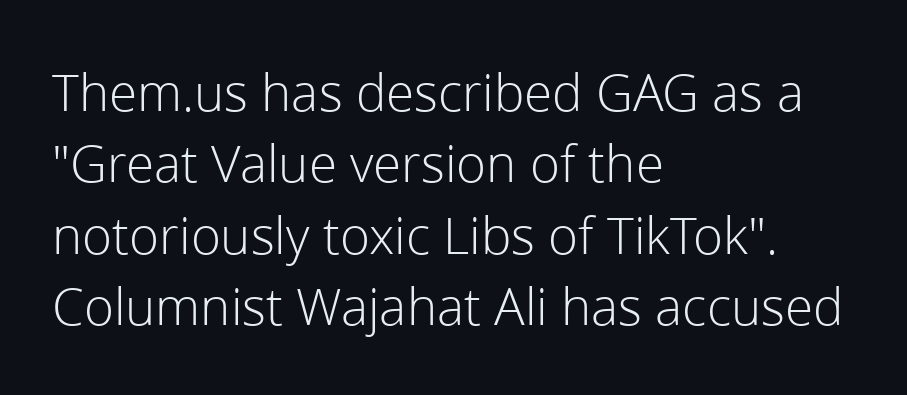
The image shows 55 px light sans-serif type, upright; set left-aligned, normal line spacing (1.3x), normal letter spacing, not underlined; low stroke contrast and a medium x-height.
